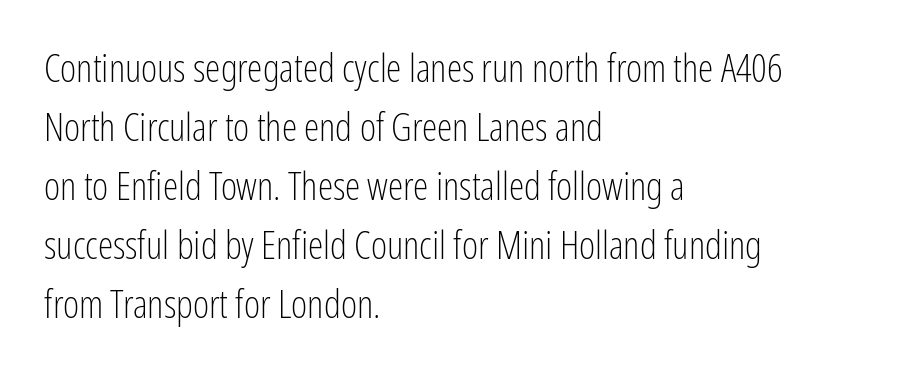
You could not count columns in this text — the font is proportionally spaced. Caption: standard tracking, unaltered. The letterforms sit at book weight or below. The passage shown stacks its lines at a standard gap. Vertical strokes here are truly vertical. The passage shown is typeset with a sans-serif family.
